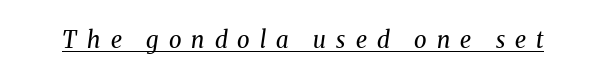
Words appear elongated and porous because spacing is wide. The specimen includes a rule beneath the text block's lines. Is this a heavy cut? Hardly; it is regular or lighter. Notice how the stems are inclined rather than vertical — that's the hallmark of italics.
